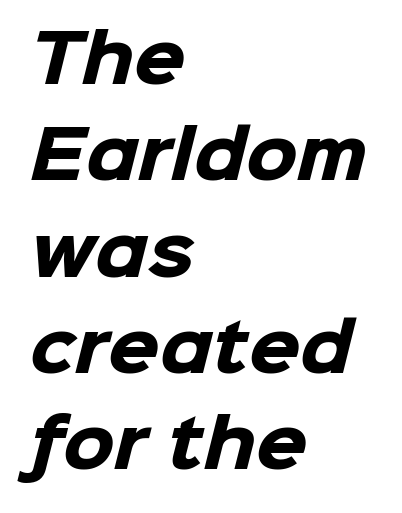
The image shows 66 px heavy sans-serif type; set left-aligned, normal line spacing (1.46x), normal letter spacing, not underlined; low stroke contrast and a medium x-height.
